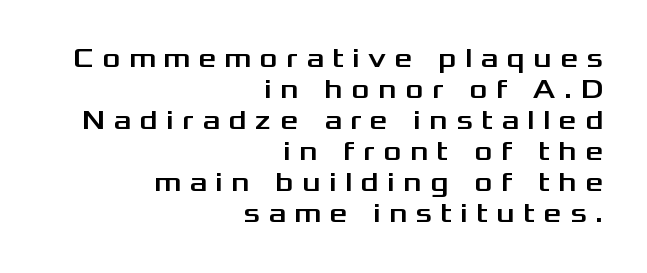
The image shows 28 px wide sans-serif type, upright; set right-aligned, tight line spacing (1.11x), unusually wide letter spacing (+0.3 em), not underlined; medium stroke contrast and a medium x-height.
